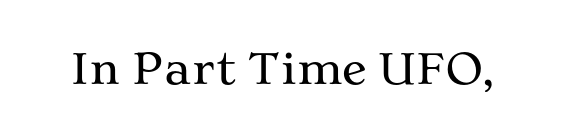
Q: Is the text italic (slanted)? A: No, it is upright.
Q: Is the typeface a serif or a sans-serif typeface? A: Serif.
Q: Is the text underlined? A: No.
Q: Is the spacing between letters normal or unusually wide? A: Normal.
Q: Width (condensed, normal, or wide)? A: Wide.
Q: Stroke contrast? A: Medium.
Q: x-height? A: Medium.
Q: Monospaced? A: No.
